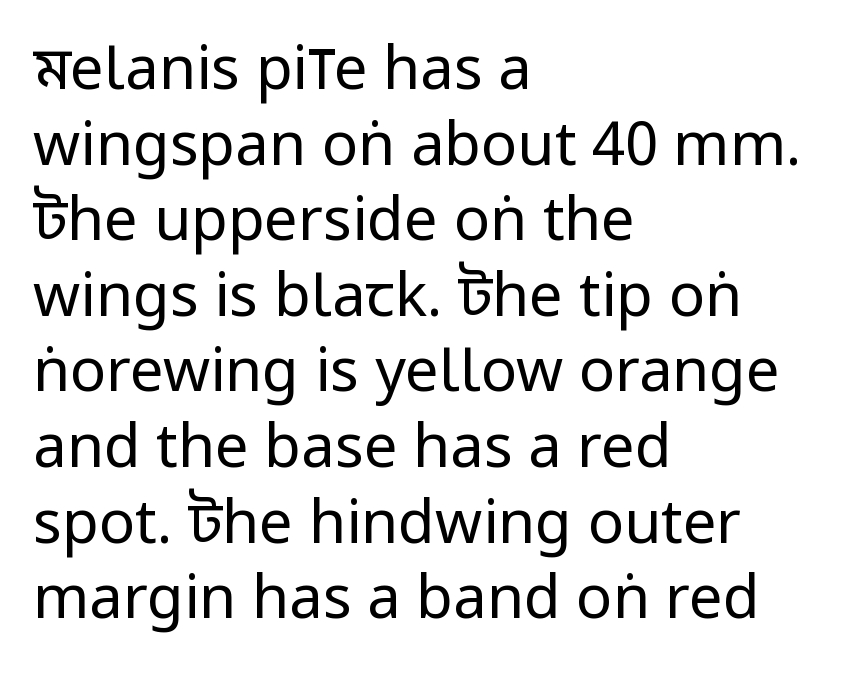
Weight class: somewhere from thin through regular. The gap between lines stays unmarked. Grotesque or geometric, the face here clearly has no serifs. The space between consecutive lines is moderate. Tracking here is standard; glyphs follow each other at the usual distance.
